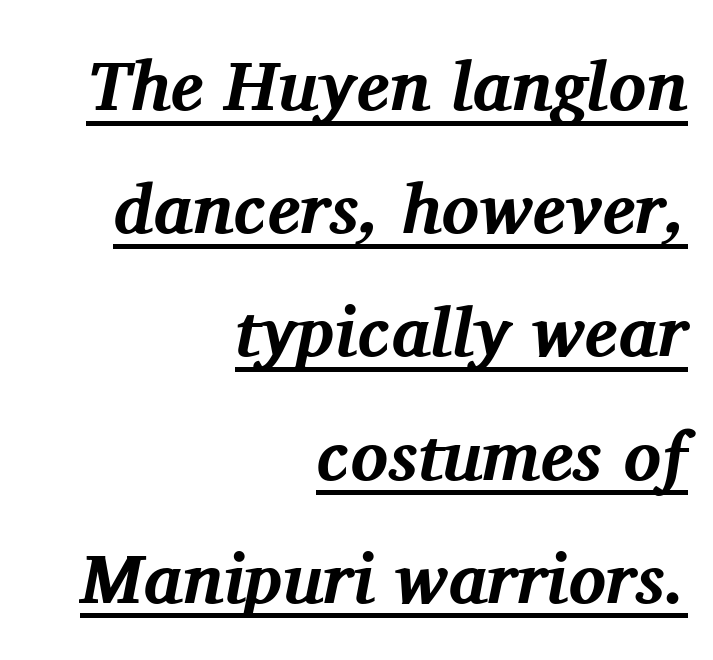
{"serif": "yes", "italic": "yes", "lean": "right", "slant_degrees": 11, "bold": "yes", "weight": "bold", "width": "normal", "stroke_contrast": "medium", "x_height": "medium", "monospaced": "no", "underline": "yes", "align": "right", "line_spacing_ratio": 1.76, "letter_spacing": "normal", "letter_spacing_em": 0.0, "glyph_px": 70}
